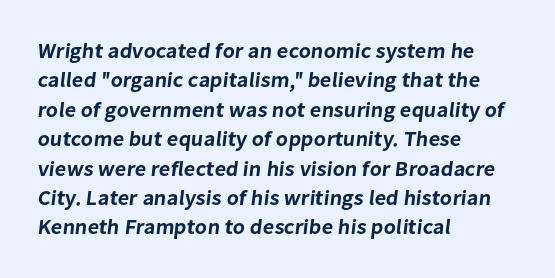
{"underline": "no", "align": "left", "line_spacing": "normal", "line_spacing_ratio": 1.4, "letter_spacing": "normal", "letter_spacing_em": 0.0, "glyph_px": 21}
